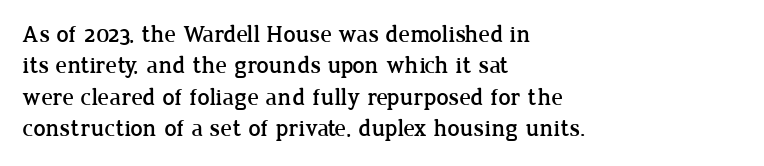
The image shows 24 px text type, upright; set left-aligned, normal line spacing (1.31x), normal letter spacing, not underlined.
